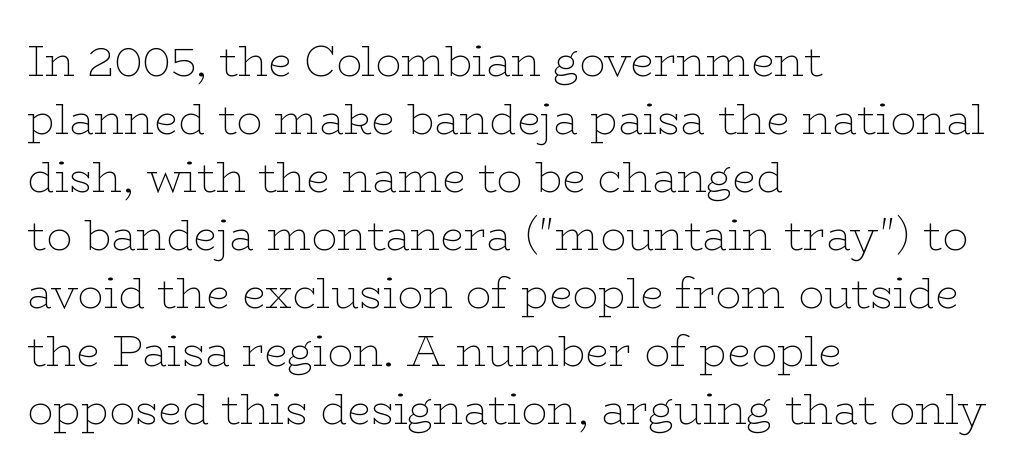
{"serif": "yes", "italic": "no", "bold": "no", "weight": "thin", "width": "wide", "stroke_contrast": "low", "x_height": "medium", "monospaced": "no", "underline": "no", "align": "left", "line_spacing": "normal", "line_spacing_ratio": 1.35, "letter_spacing": "normal", "letter_spacing_em": 0.0, "glyph_px": 43}
